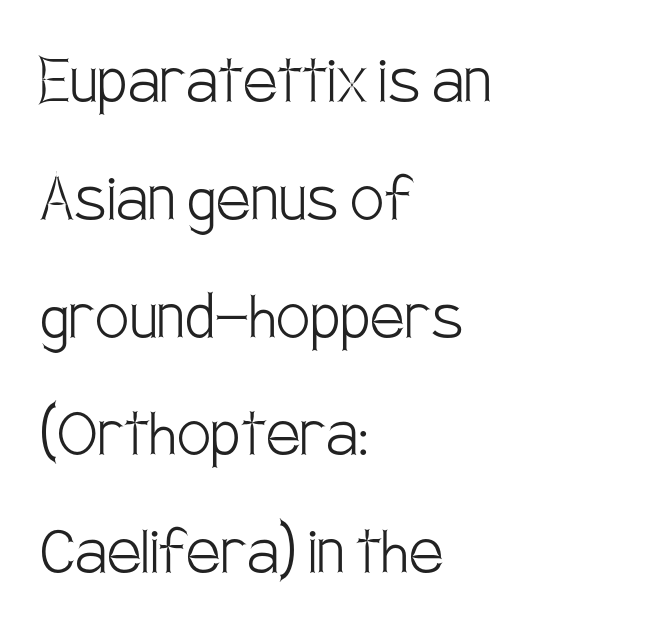
The image shows 76 px light, condensed sans-serif type, upright; set left-aligned, normal line spacing (1.55x), normal letter spacing, not underlined; low stroke contrast and a large x-height.
